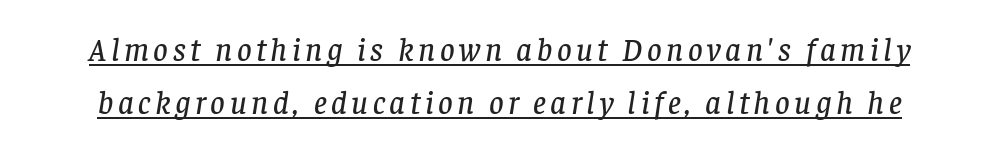
Q: Is the text italic (slanted)? A: Yes, it leans right by about 8 degrees.
Q: Is the typeface a serif or a sans-serif typeface? A: Serif.
Q: Is the text underlined? A: Yes.
Q: Is the spacing between lines tight, normal or loose? A: Normal.
Q: Width (condensed, normal, or wide)? A: Normal.
Q: Stroke contrast? A: Low.
Q: x-height? A: Large.
Q: Monospaced? A: No.
